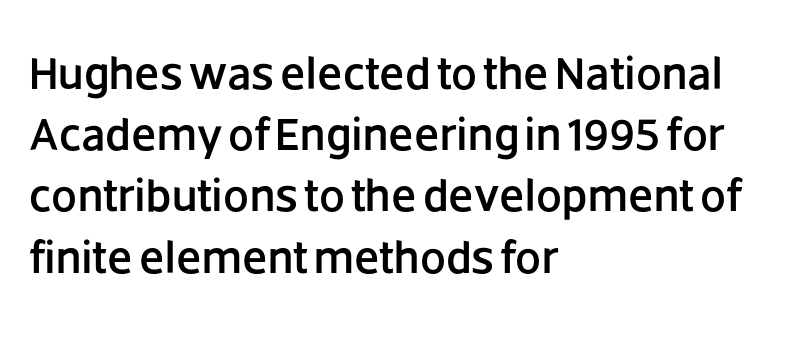
{"serif": "no", "italic": "no", "width": "normal", "stroke_contrast": "low", "x_height": "large", "monospaced": "no", "underline": "no", "align": "left", "line_spacing": "normal", "line_spacing_ratio": 1.33, "letter_spacing": "normal", "letter_spacing_em": 0.0, "glyph_px": 46}
